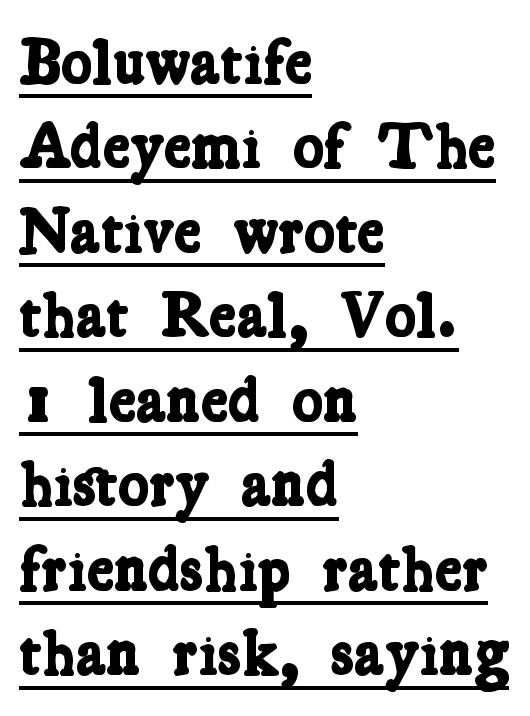
This rendering employs a face with finishing strokes, i.e., a serif. Which margin do the lines hug? The left one — the right edge is uneven. Character widths vary here, with narrow letters taking less room than wide ones. Vertically, the passage feels balanced, rows spaced as you'd expect.
